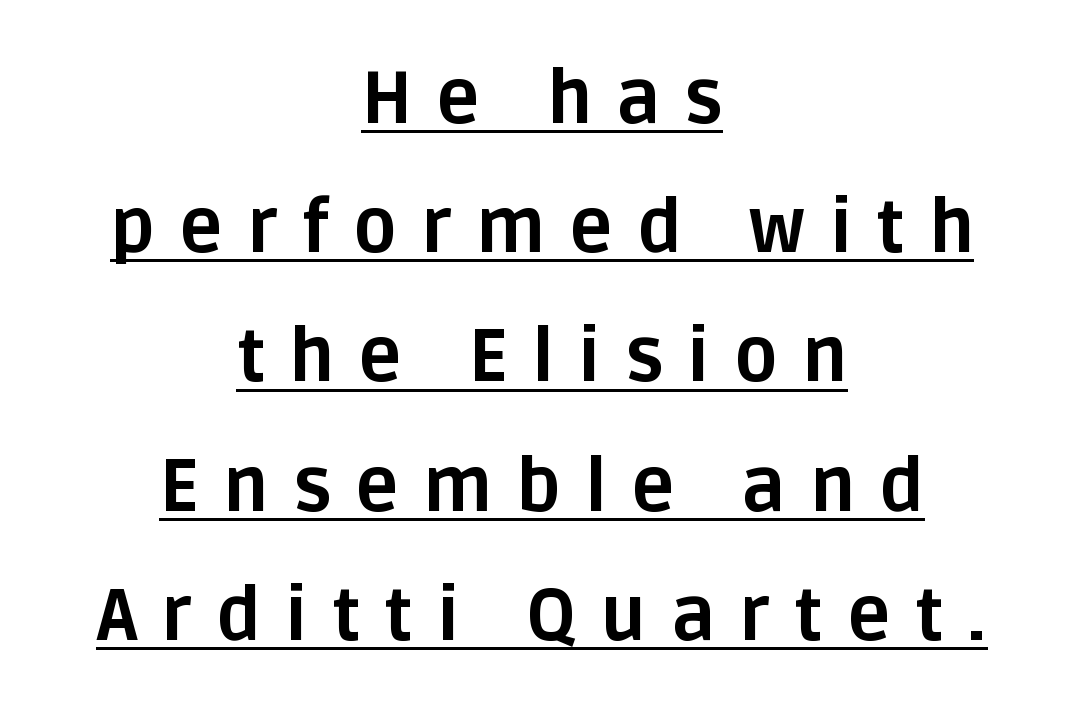
{"serif": "no", "italic": "no", "bold": "yes", "weight": "bold", "width": "normal", "stroke_contrast": "low", "x_height": "large", "monospaced": "no", "underline": "yes", "align": "center", "line_spacing_ratio": 1.77, "letter_spacing": "wide", "letter_spacing_em": 0.33, "glyph_px": 73}
